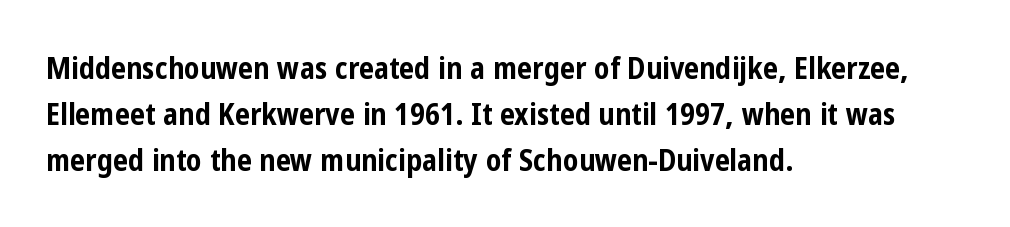
The image shows 30 px bold, condensed sans-serif type, upright; set left-aligned, normal line spacing (1.54x), normal letter spacing, not underlined; low stroke contrast and a medium x-height.
